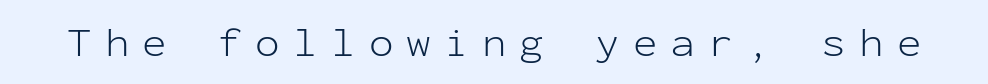
Does the type have serifs? No, each stem ends abruptly. Letter spacing: wide. Upright lettering throughout. Check under the words: just untouched page.
